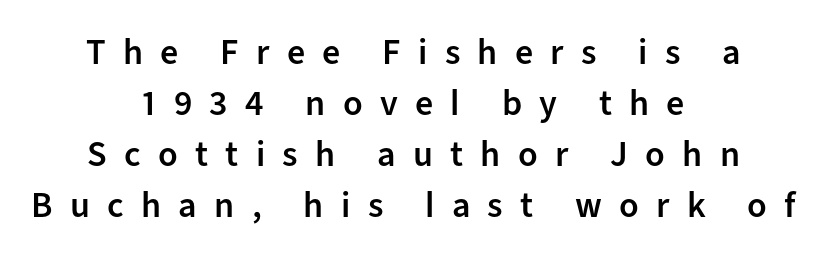
The image shows 36 px semibold sans-serif type, upright; set centered, normal line spacing (1.42x), unusually wide letter spacing (+0.48 em), not underlined; low stroke contrast and a medium x-height.
